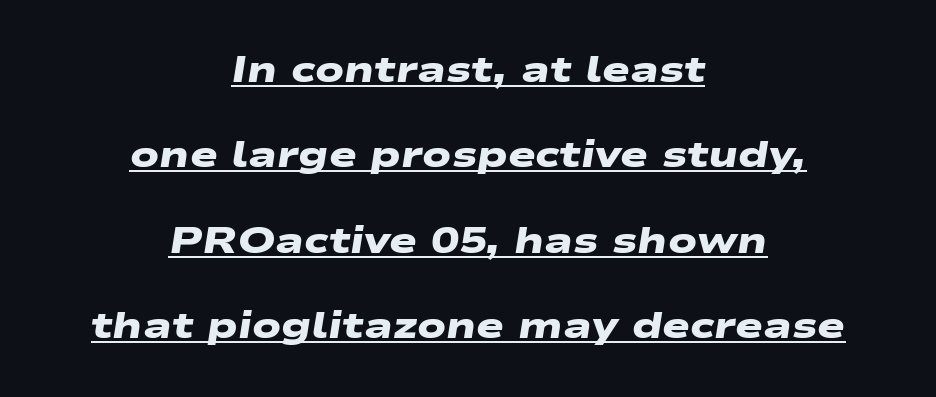
The image shows 37 px heavy, wide sans-serif type; set centered, loose line spacing (2.31x), normal letter spacing, underlined; low stroke contrast and a medium x-height.
